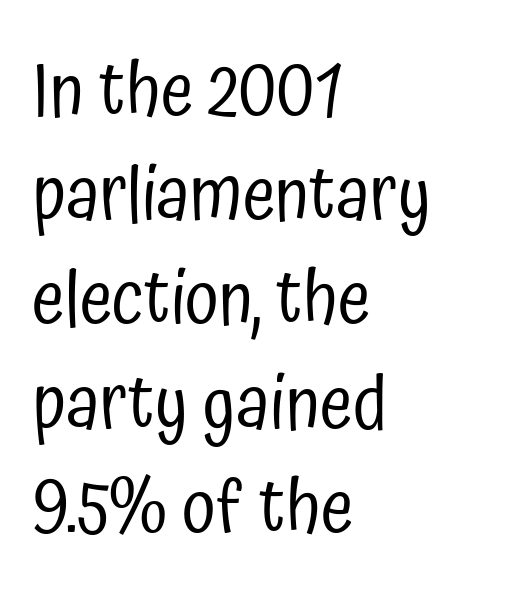
Q: Is the text bold? A: No.
Q: Is the text italic (slanted)? A: No, it is upright.
Q: Is the typeface a serif or a sans-serif typeface? A: Sans-serif.
Q: Is the text underlined? A: No.
Q: How is the paragraph aligned? A: Left-aligned.
Q: Is the spacing between letters normal or unusually wide? A: Normal.
Q: Is the spacing between lines tight, normal or loose? A: Normal.
Q: Width (condensed, normal, or wide)? A: Condensed.
Q: Stroke contrast? A: Low.
Q: x-height? A: Medium.
Q: Monospaced? A: No.
